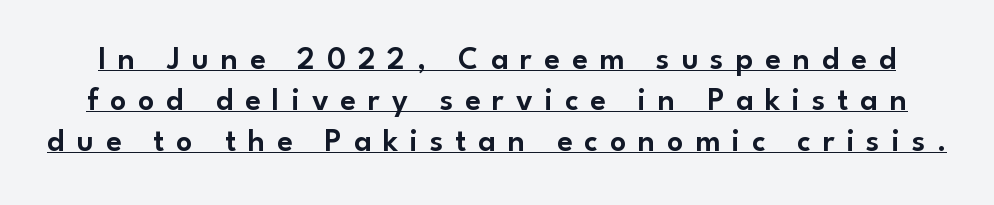
A sans-serif font was chosen for this passage. Is the letter spacing exaggerated? Yes — the characters are pushed far apart. The lettering stays uniformly vertical, giving the passage a roman look. Is this a fixed-width face? No — the glyphs have proportional, varying widths. Vertically, the passage feels balanced, rows spaced as you'd expect.
